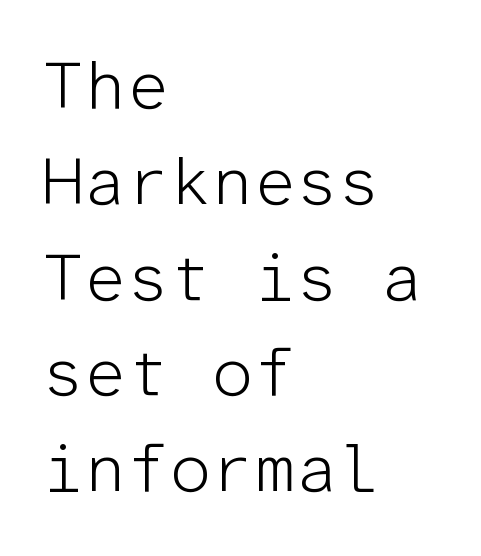
The area under the type is left untouched. The passage shown is typed in a monospace face where columns stay perfectly aligned. A typesetter would call this zero additional tracking. The axis of the letterforms is exactly vertical. Unbolded letterforms with no extra heft. The passage shown stacks its lines at a standard gap.
